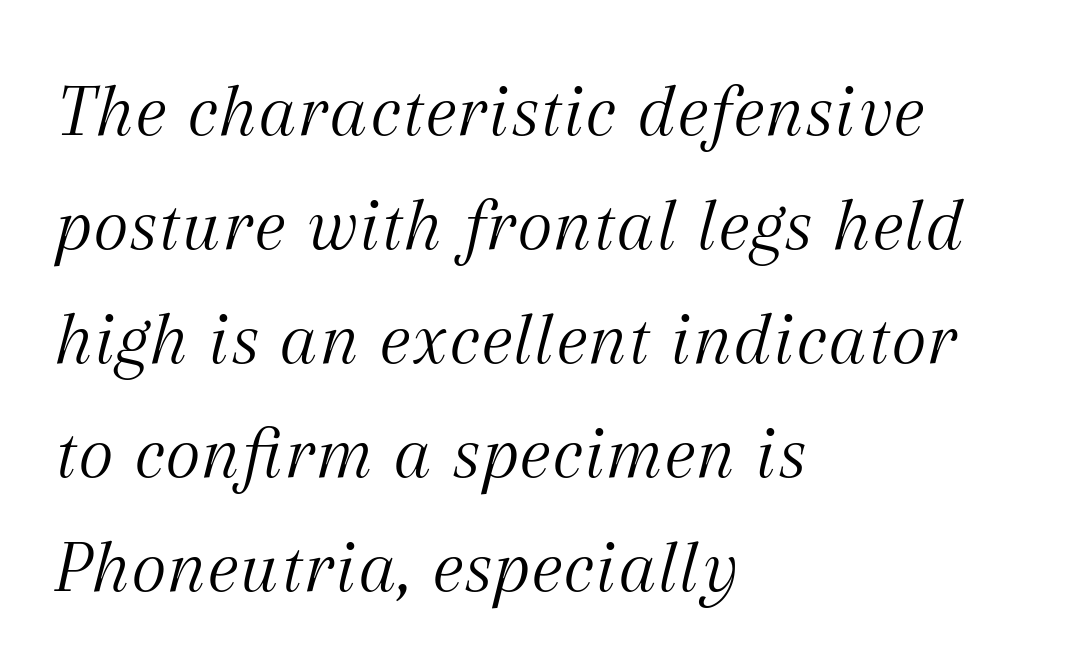
{"serif": "yes", "italic": "yes", "lean": "right", "slant_degrees": 12, "bold": "no", "weight": "light", "width": "normal", "stroke_contrast": "medium", "x_height": "medium", "monospaced": "no", "underline": "no", "align": "left", "line_spacing": "normal", "line_spacing_ratio": 1.48, "letter_spacing": "normal", "letter_spacing_em": 0.0, "glyph_px": 77}
